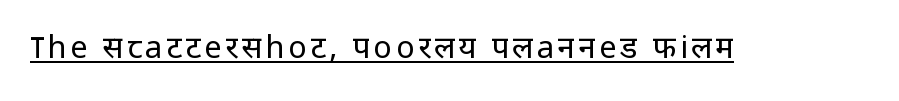
The image shows 31 px regular-weight sans-serif type, upright; set underlined; low stroke contrast and a medium x-height.
